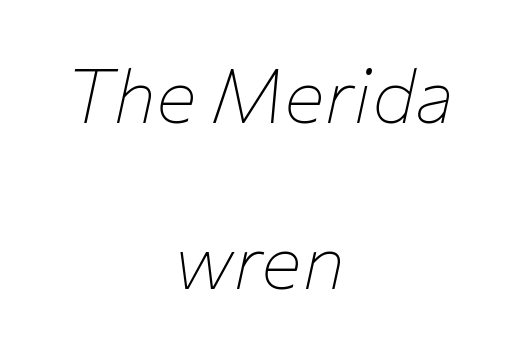
The image shows 76 px thin type, italic (leaning right); set centered, loose line spacing (2.18x), normal letter spacing, not underlined; low stroke contrast and a medium x-height.
